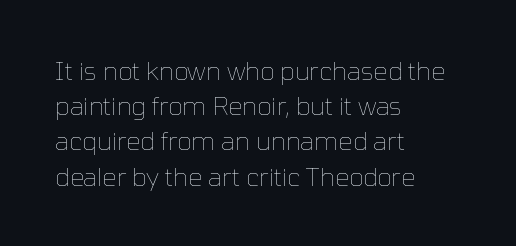
The image shows 25 px text type, upright; set left-aligned, normal line spacing (1.41x), normal letter spacing, not underlined.
